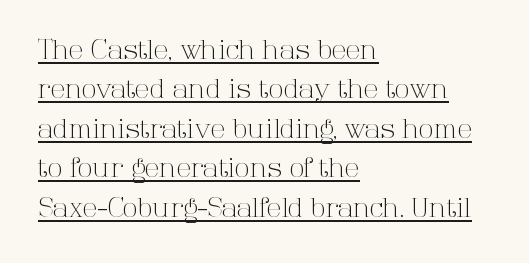
Q: Is the text bold? A: No.
Q: Is the text italic (slanted)? A: No, it is upright.
Q: Is the text underlined? A: Yes.
Q: How is the paragraph aligned? A: Left-aligned.
Q: Is the spacing between letters normal or unusually wide? A: Normal.
Q: Is the spacing between lines tight, normal or loose? A: Normal.
